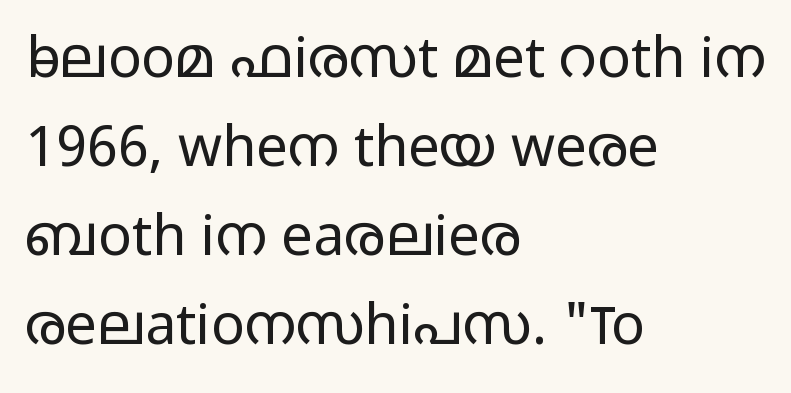
Q: Is the text bold? A: No.
Q: Is the text italic (slanted)? A: No, it is upright.
Q: Is the typeface a serif or a sans-serif typeface? A: Sans-serif.
Q: Is the text underlined? A: No.
Q: How is the paragraph aligned? A: Left-aligned.
Q: Is the spacing between letters normal or unusually wide? A: Normal.
Q: Is the spacing between lines tight, normal or loose? A: Normal.
Q: Width (condensed, normal, or wide)? A: Wide.
Q: Stroke contrast? A: Low.
Q: x-height? A: Medium.
Q: Monospaced? A: No.
